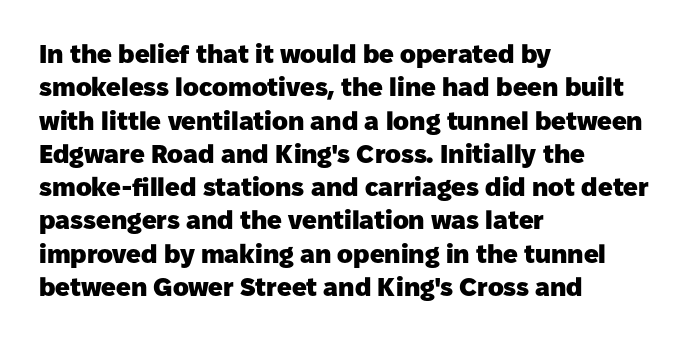
{"italic": "no", "bold": "yes", "underline": "no", "align": "left", "line_spacing": "normal", "line_spacing_ratio": 1.28, "letter_spacing": "normal", "letter_spacing_em": 0.0, "glyph_px": 26}
